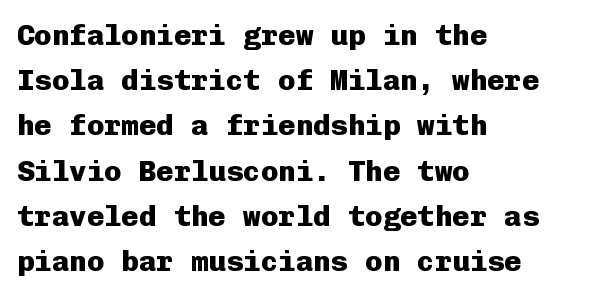
{"serif": "no", "italic": "no", "bold": "yes", "weight": "heavy", "width": "normal", "stroke_contrast": "low", "x_height": "medium", "monospaced": "yes", "underline": "no", "align": "left", "line_spacing": "normal", "line_spacing_ratio": 1.56, "letter_spacing": "normal", "letter_spacing_em": 0.0, "glyph_px": 29}
